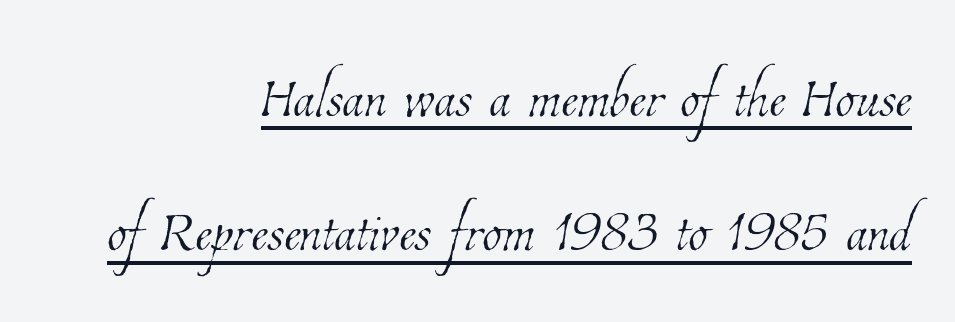
Q: Is the text bold? A: No.
Q: Is the text underlined? A: Yes.
Q: How is the paragraph aligned? A: Right-aligned.
Q: Is the spacing between letters normal or unusually wide? A: Normal.
Q: Is the spacing between lines tight, normal or loose? A: Normal.
Q: Width (condensed, normal, or wide)? A: Condensed.
Q: Stroke contrast? A: Low.
Q: x-height? A: Medium.
Q: Monospaced? A: No.
